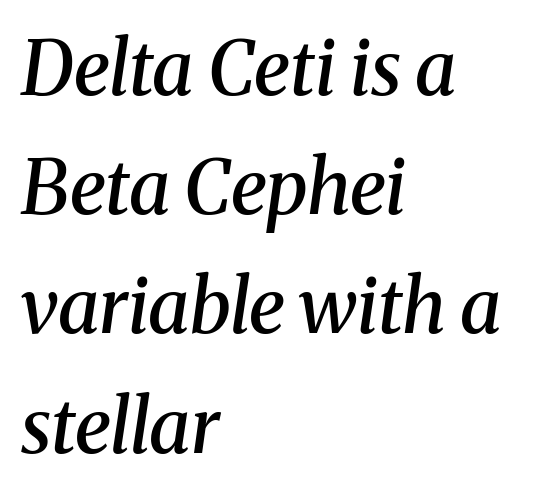
Q: Is the text bold? A: Semi-bold.
Q: Is the text italic (slanted)? A: Yes, it leans right by about 8 degrees.
Q: Is the typeface a serif or a sans-serif typeface? A: Serif.
Q: Is the text underlined? A: No.
Q: How is the paragraph aligned? A: Left-aligned.
Q: Is the spacing between letters normal or unusually wide? A: Normal.
Q: Is the spacing between lines tight, normal or loose? A: Normal.
Q: Width (condensed, normal, or wide)? A: Normal.
Q: Stroke contrast? A: Medium.
Q: x-height? A: Medium.
Q: Monospaced? A: No.
